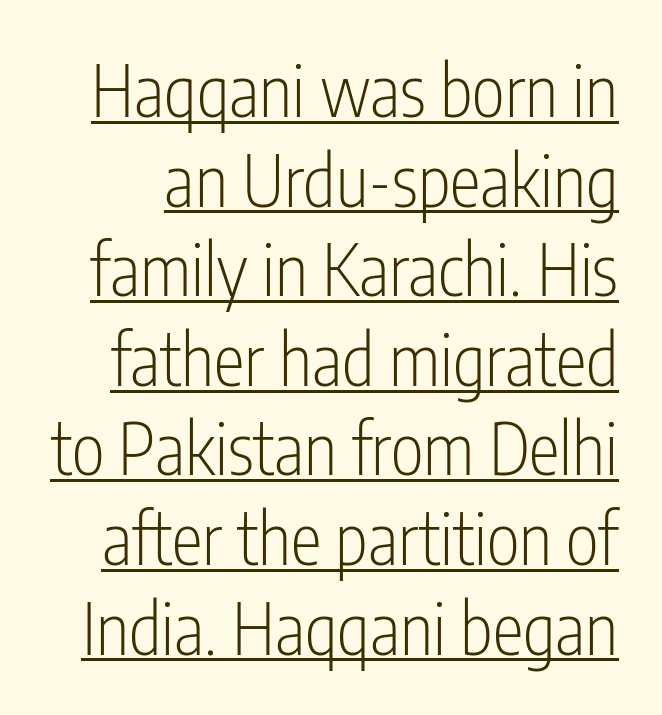
{"serif": "no", "italic": "no", "bold": "no", "weight": "light", "width": "condensed", "stroke_contrast": "low", "x_height": "medium", "monospaced": "no", "underline": "yes", "line_spacing": "normal", "line_spacing_ratio": 1.28, "letter_spacing": "normal", "letter_spacing_em": 0.0, "glyph_px": 70}
